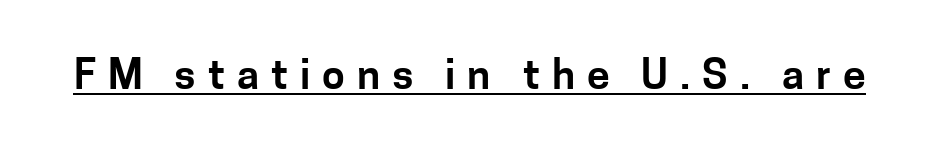
{"serif": "no", "italic": "no", "width": "normal", "stroke_contrast": "low", "x_height": "medium", "monospaced": "no", "underline": "yes", "letter_spacing": "wide", "letter_spacing_em": 0.29, "glyph_px": 41}
